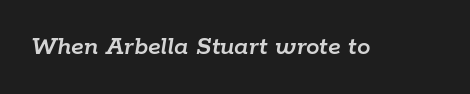
{"italic": "yes", "lean": "right", "slant_degrees": 9, "underline": "no", "letter_spacing": "normal", "letter_spacing_em": 0.0, "glyph_px": 27}
